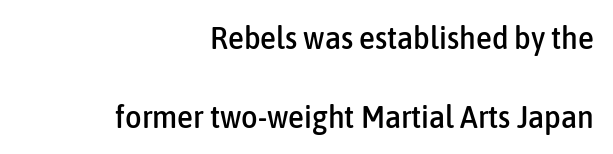
The image shows 32 px condensed sans-serif type, upright; set right-aligned, loose line spacing (2.46x), normal letter spacing, not underlined; low stroke contrast and a medium x-height.
